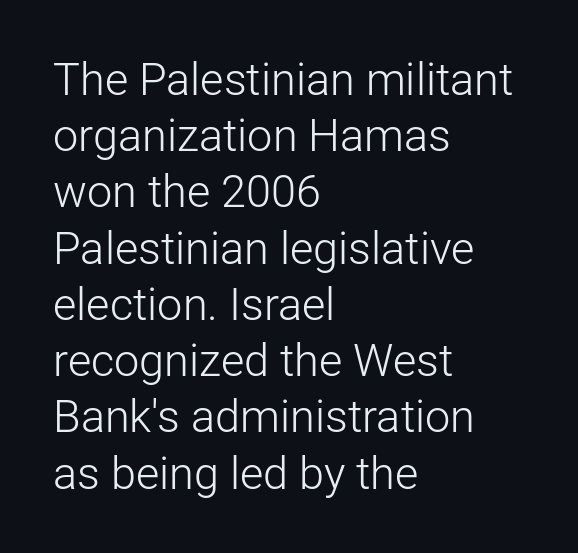
{"serif": "no", "italic": "no", "bold": "no", "weight": "light", "width": "normal", "stroke_contrast": "low", "x_height": "medium", "monospaced": "no", "underline": "no", "align": "left", "line_spacing": "normal", "line_spacing_ratio": 1.25, "letter_spacing": "normal", "letter_spacing_em": 0.0, "glyph_px": 45}
